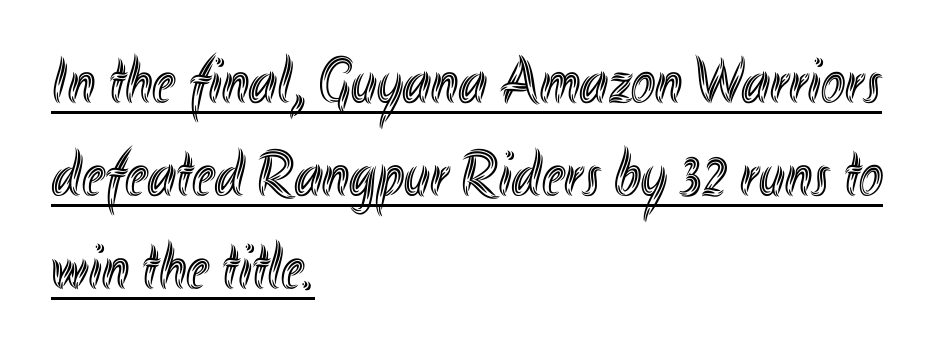
{"width": "condensed", "x_height": "small", "monospaced": "no", "underline": "yes", "align": "left", "line_spacing": "normal", "line_spacing_ratio": 1.43, "letter_spacing": "normal", "letter_spacing_em": 0.0, "glyph_px": 65}
